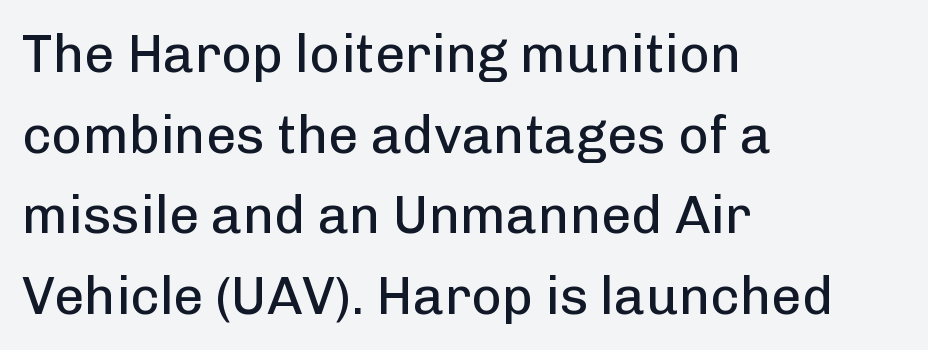
The image shows 53 px regular-weight sans-serif type, upright; set left-aligned, normal line spacing (1.52x), normal letter spacing, not underlined; low stroke contrast and a medium x-height.
